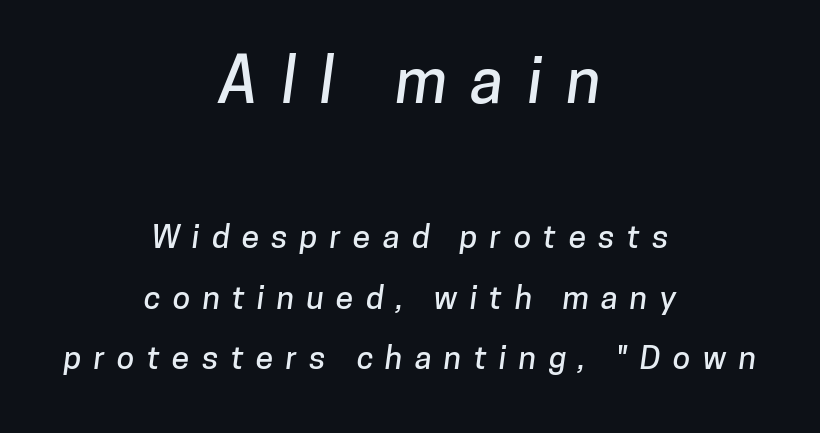
{"serif": "no", "width": "normal", "stroke_contrast": "low", "x_height": "medium", "monospaced": "no", "underline": "no", "align": "center", "line_spacing_ratio": 1.89, "letter_spacing": "wide", "letter_spacing_em": 0.38, "larger_block": "first", "size_ratio": 1.97, "glyph_px": 63}
